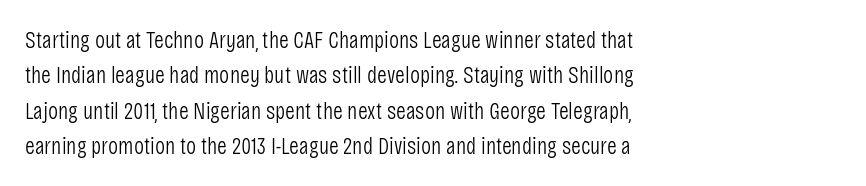
Tracking value appears to be zero — textbook default spacing. Posture: straight, roman, zero tilt. Leftover space on each line is placed entirely after the last word. This is not heavy type; no bold has been used.
